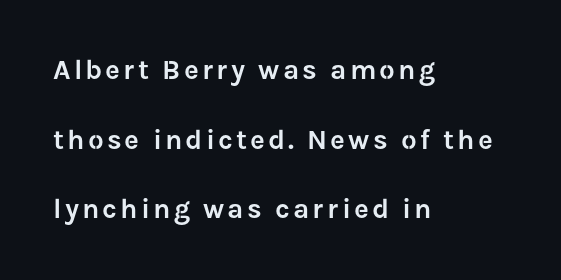
The image shows 28 px sans-serif type, upright; set left-aligned, loose line spacing (2.49x), not underlined; low stroke contrast and a medium x-height.
